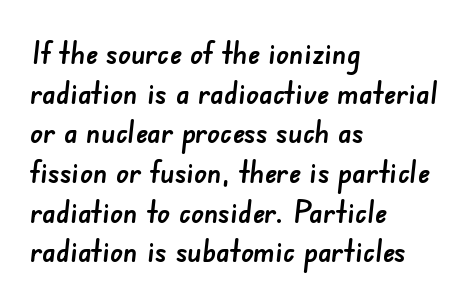
{"serif": "no", "width": "normal", "stroke_contrast": "low", "x_height": "small", "monospaced": "no", "underline": "no", "align": "left", "line_spacing_ratio": 1.24, "letter_spacing": "normal", "letter_spacing_em": 0.0, "glyph_px": 32}
